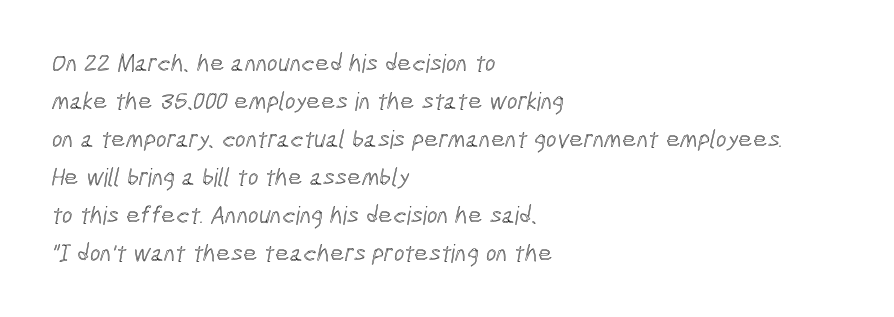
The image shows 25 px text type; set left-aligned, normal line spacing (1.52x), normal letter spacing, not underlined.
